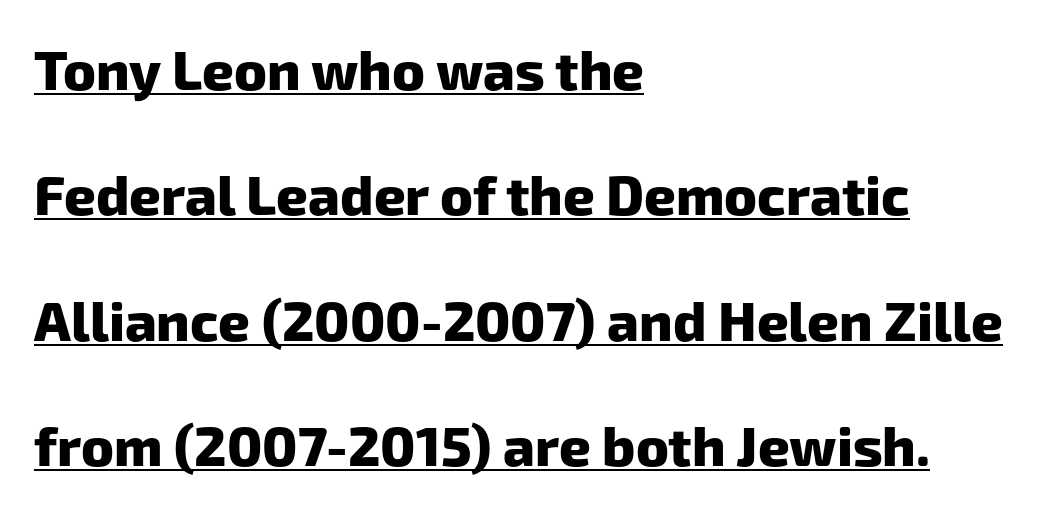
Q: Is the text bold? A: Yes.
Q: Is the typeface a serif or a sans-serif typeface? A: Sans-serif.
Q: Is the text underlined? A: Yes.
Q: How is the paragraph aligned? A: Left-aligned.
Q: Is the spacing between letters normal or unusually wide? A: Normal.
Q: Is the spacing between lines tight, normal or loose? A: Loose.
Q: Width (condensed, normal, or wide)? A: Normal.
Q: Stroke contrast? A: Low.
Q: x-height? A: Medium.
Q: Monospaced? A: No.
